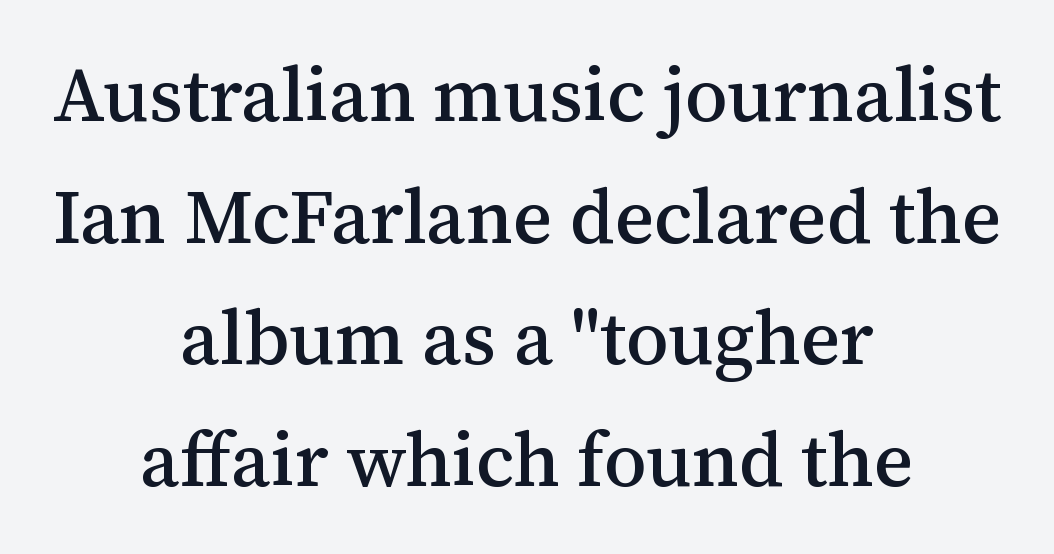
{"serif": "yes", "italic": "no", "width": "normal", "stroke_contrast": "medium", "x_height": "medium", "monospaced": "no", "underline": "no", "align": "center", "line_spacing": "normal", "line_spacing_ratio": 1.6, "letter_spacing": "normal", "letter_spacing_em": 0.0, "glyph_px": 76}
